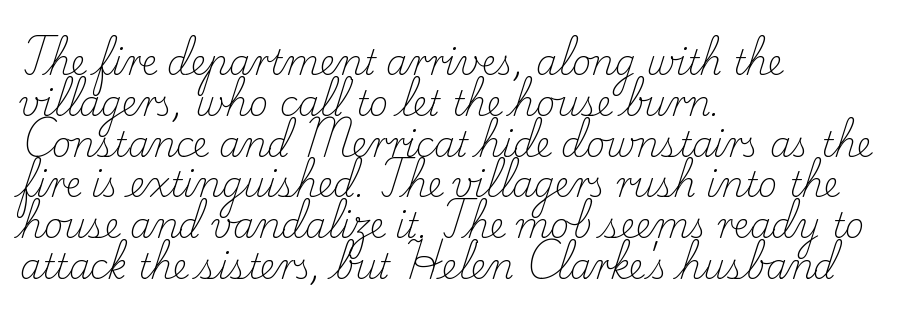
{"serif": "yes", "bold": "no", "weight": "light", "width": "normal", "stroke_contrast": "low", "x_height": "small", "monospaced": "no", "underline": "no", "align": "left", "line_spacing_ratio": 1.2, "letter_spacing": "normal", "letter_spacing_em": 0.0, "glyph_px": 34}
